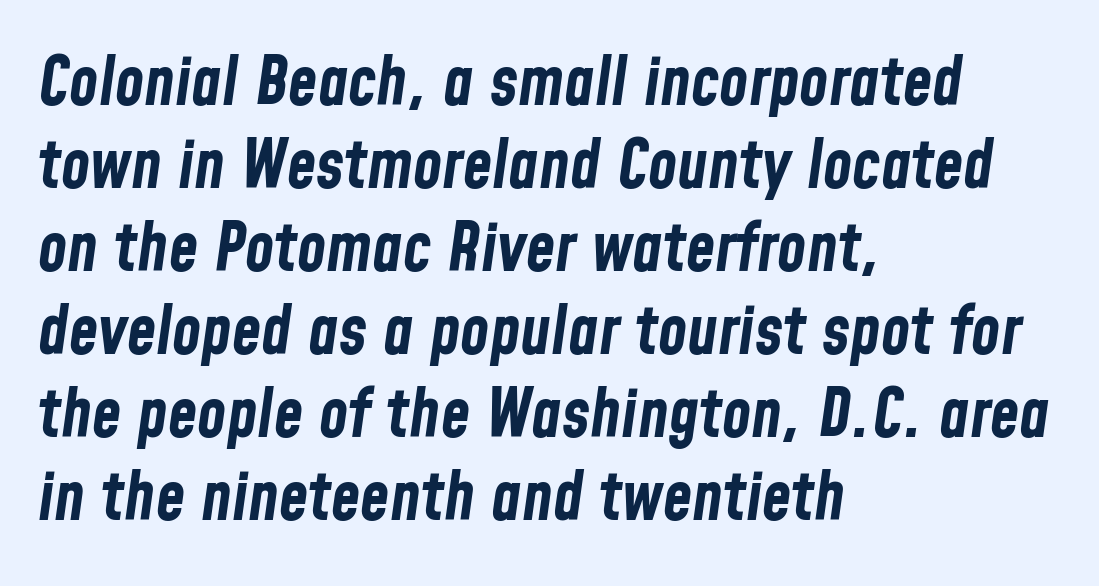
{"italic": "yes", "lean": "right", "slant_degrees": 8, "bold": "yes", "weight": "bold", "width": "condensed", "stroke_contrast": "low", "x_height": "medium", "monospaced": "no", "underline": "no", "align": "left", "line_spacing_ratio": 1.24, "letter_spacing": "normal", "letter_spacing_em": 0.0, "glyph_px": 67}
